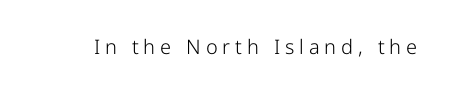
Q: Is the text bold? A: No.
Q: Is the text italic (slanted)? A: No, it is upright.
Q: Is the text underlined? A: No.
Q: Is the spacing between letters normal or unusually wide? A: Unusually wide.
